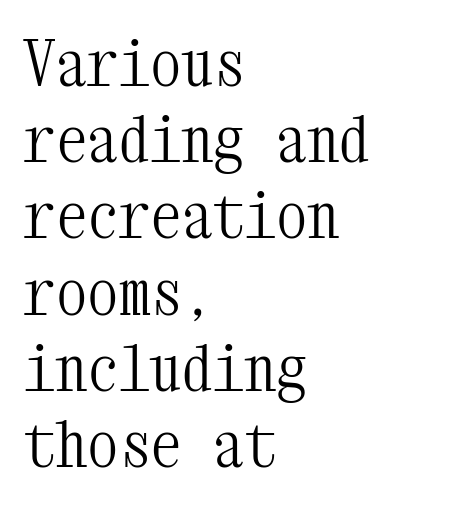
The image shows 63 px light, condensed serif type, upright, monospaced; set left-aligned, line spacing 1.21x, normal letter spacing, not underlined; medium stroke contrast and a medium x-height.
